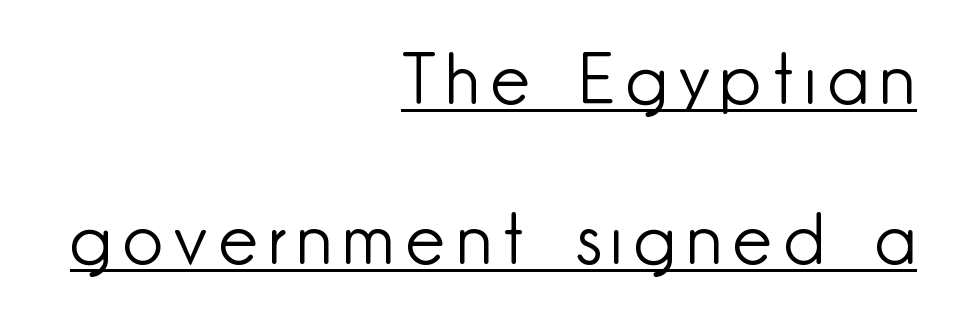
Q: Is the text bold? A: No.
Q: Is the text italic (slanted)? A: No, it is upright.
Q: Is the typeface a serif or a sans-serif typeface? A: Sans-serif.
Q: Is the text underlined? A: Yes.
Q: How is the paragraph aligned? A: Right-aligned.
Q: Is the spacing between lines tight, normal or loose? A: Loose.
Q: Width (condensed, normal, or wide)? A: Normal.
Q: Stroke contrast? A: Low.
Q: x-height? A: Small.
Q: Monospaced? A: No.
